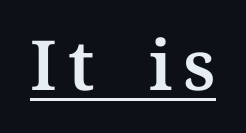
{"serif": "yes", "italic": "no", "width": "normal", "stroke_contrast": "medium", "x_height": "medium", "monospaced": "no", "underline": "yes", "glyph_px": 69}
